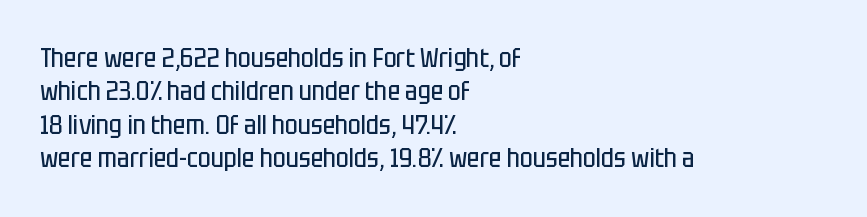
Q: Is the text bold? A: No.
Q: Is the text italic (slanted)? A: No, it is upright.
Q: Is the text underlined? A: No.
Q: How is the paragraph aligned? A: Left-aligned.
Q: Is the spacing between letters normal or unusually wide? A: Normal.
